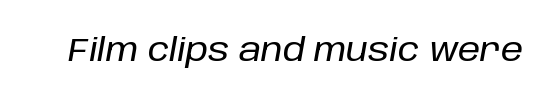
{"italic": "yes", "lean": "right", "slant_degrees": 10, "width": "normal", "stroke_contrast": "low", "x_height": "large", "monospaced": "no", "underline": "no", "letter_spacing": "normal", "letter_spacing_em": 0.0, "glyph_px": 32}
